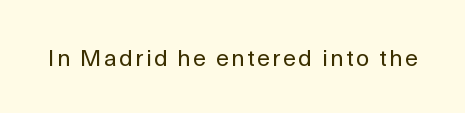
Q: Is the text bold? A: No.
Q: Is the text italic (slanted)? A: No, it is upright.
Q: Is the text underlined? A: No.
